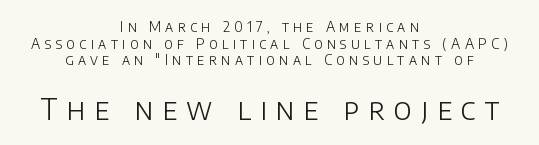
Q: Is the text bold? A: No.
Q: Is the text italic (slanted)? A: No, it is upright.
Q: Is the typeface a serif or a sans-serif typeface? A: Sans-serif.
Q: Is the text underlined? A: No.
Q: How is the paragraph aligned? A: Centered.
Q: Is the spacing between letters normal or unusually wide? A: Unusually wide.
Q: Which block of text is set in a larger size, the first (top) or the second (bottom)? A: The second (bottom) one.
Q: Width (condensed, normal, or wide)? A: Normal.
Q: Stroke contrast? A: Low.
Q: x-height? A: Large.
Q: Monospaced? A: No.
